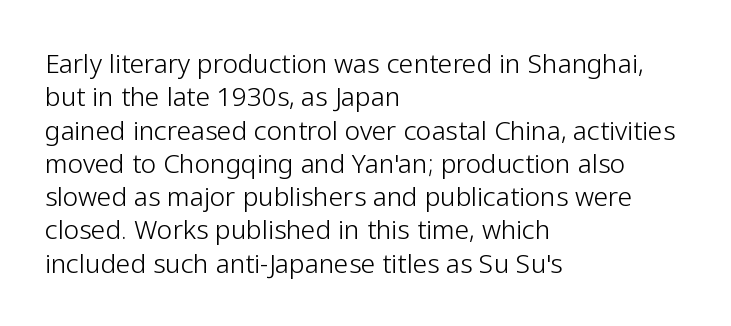
Compared with typical paragraphs, the rows here are spaced about the same. The letters stand straight up with perfectly vertical stems. Short and long lines alike share a common starting point at left. Is the stroke heavy? The answer is a plain regular-or-lighter. In terms of letterspacing, this is plain default setting. Just letters on the line, the space beneath them empty.
